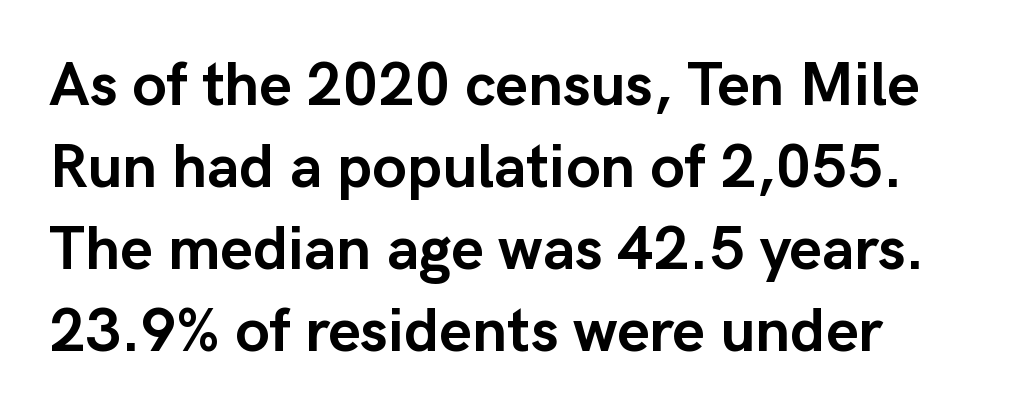
Just letters on the line, the space beneath them empty. In terms of letterform style, serifs are entirely absent. Designer's note — italics off, roman on. Note the varied advance widths — an 'i' is clearly narrower than an 'm'. Rows of type keep a routine distance in the vertical direction.
